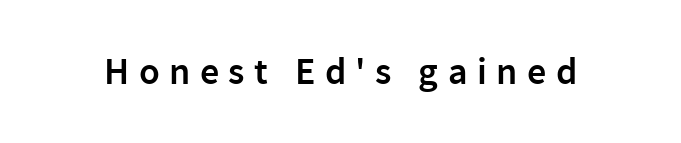
Q: Is the text bold? A: Semi-bold.
Q: Is the text italic (slanted)? A: No, it is upright.
Q: Is the typeface a serif or a sans-serif typeface? A: Sans-serif.
Q: Is the text underlined? A: No.
Q: Is the spacing between letters normal or unusually wide? A: Unusually wide.
Q: Width (condensed, normal, or wide)? A: Normal.
Q: Stroke contrast? A: Low.
Q: x-height? A: Medium.
Q: Monospaced? A: No.
